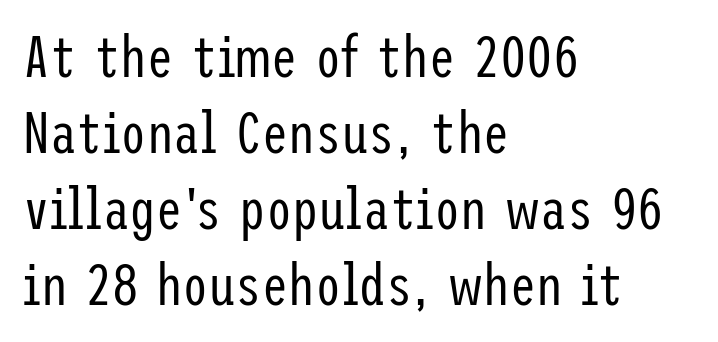
The image shows 59 px regular-weight, condensed sans-serif type, upright; set left-aligned, normal line spacing (1.29x), normal letter spacing, not underlined; low stroke contrast and a medium x-height.
